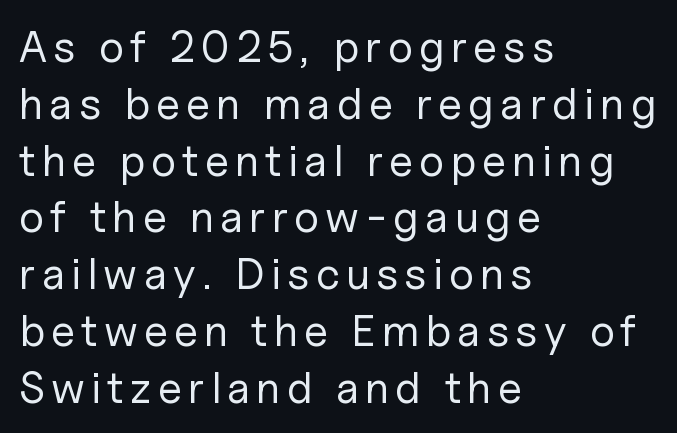
Quick note: underline off. Looks like regular typesetting: each glyph gets only the width it needs. Visually the block forms a straight wall on the left and a jagged coastline on the right. Type style note: lacks serifs.
